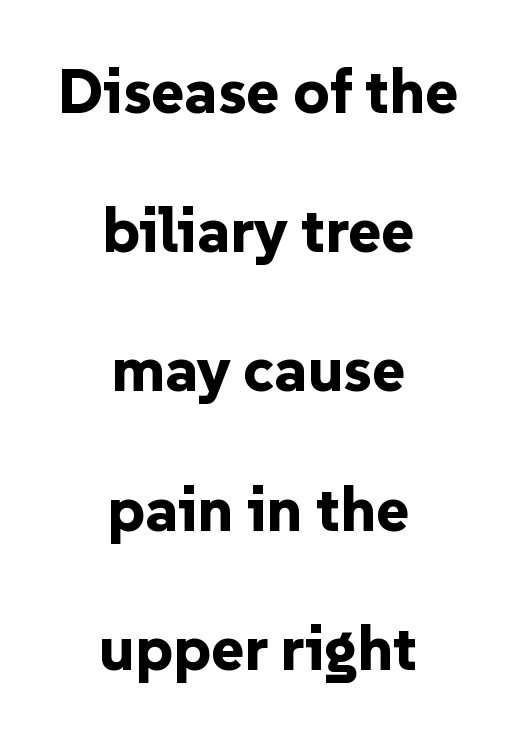
The image shows 63 px bold sans-serif type, upright; set centered, loose line spacing (2.21x), normal letter spacing, not underlined; low stroke contrast and a medium x-height.
